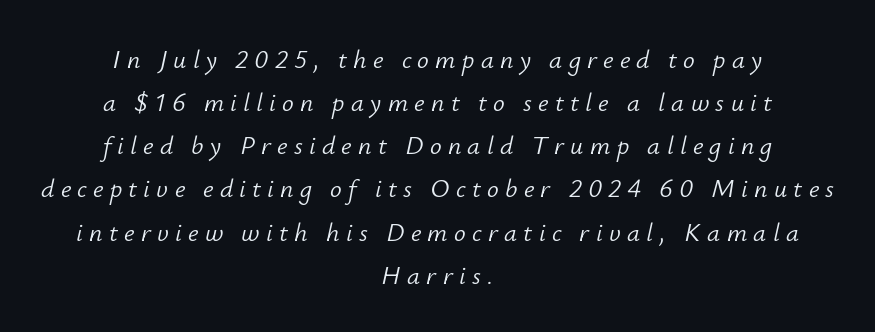
Short and long lines alike share a common midpoint. A typesetter would mark this as italic. Substantial extra tracking has been applied to these lines. The weight would be labelled regular, book, light, or lighter still.
